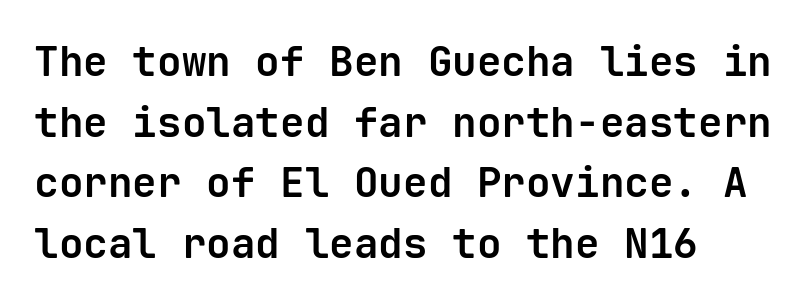
The image shows 41 px bold sans-serif type, upright, monospaced; set left-aligned, normal line spacing (1.48x), normal letter spacing, not underlined; low stroke contrast and a medium x-height.
